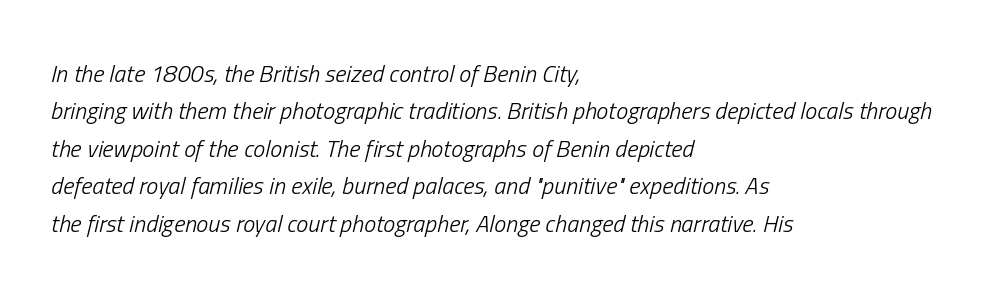
The image shows 24 px text type, italic (leaning right); set left-aligned, normal line spacing (1.56x), normal letter spacing, not underlined.
